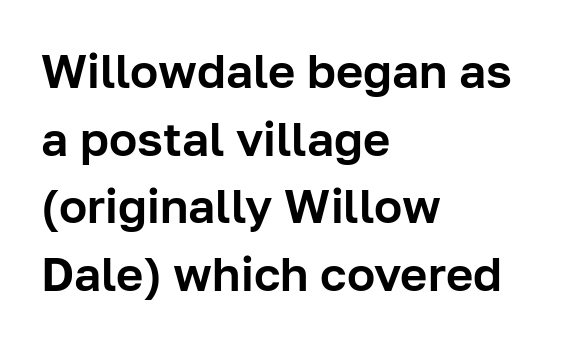
The image shows 47 px sans-serif type, upright; set left-aligned, normal line spacing (1.44x), normal letter spacing, not underlined; low stroke contrast and a medium x-height.
